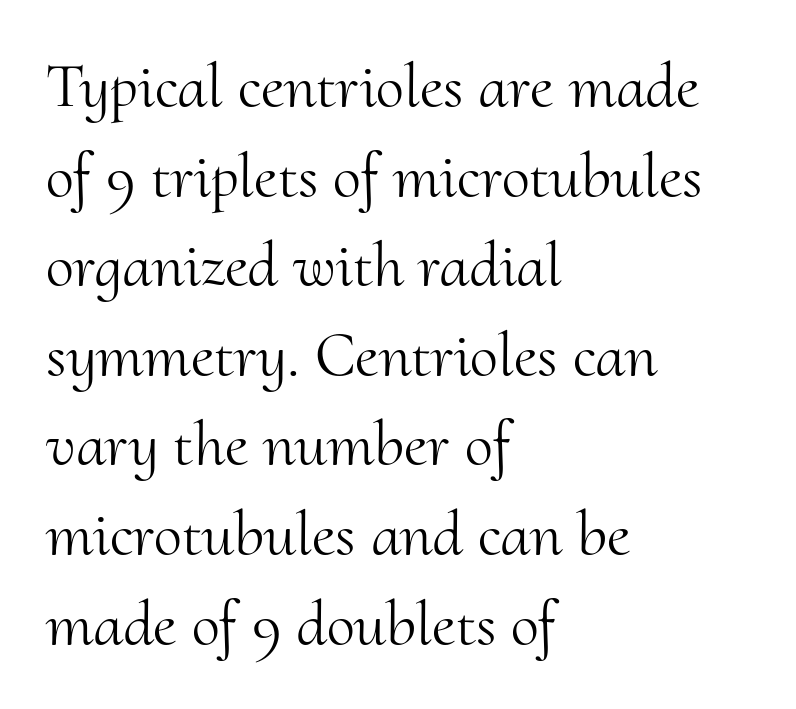
The image shows 64 px light serif type, upright; set left-aligned, normal line spacing (1.4x), normal letter spacing, not underlined; medium stroke contrast and a small x-height.
